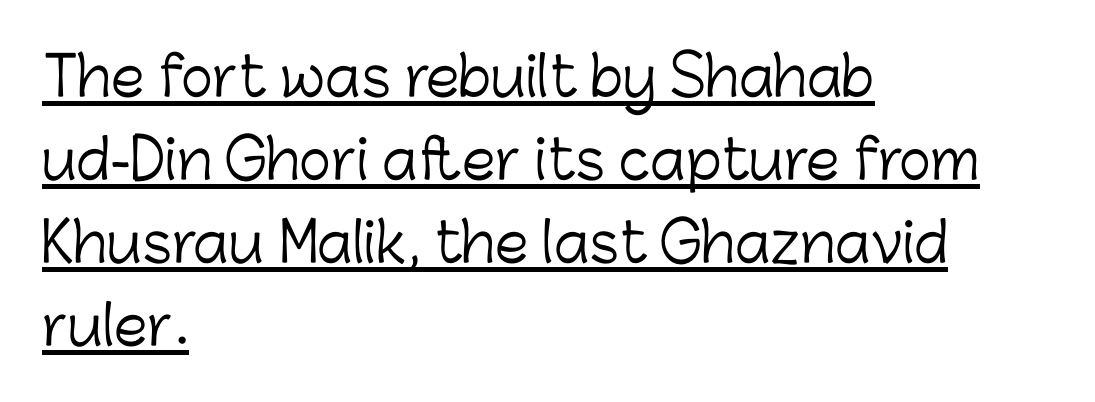
{"serif": "no", "italic": "no", "bold": "no", "weight": "light", "width": "normal", "stroke_contrast": "low", "x_height": "medium", "monospaced": "no", "underline": "yes", "align": "left", "line_spacing": "normal", "line_spacing_ratio": 1.54, "letter_spacing": "normal", "letter_spacing_em": 0.0, "glyph_px": 54}
